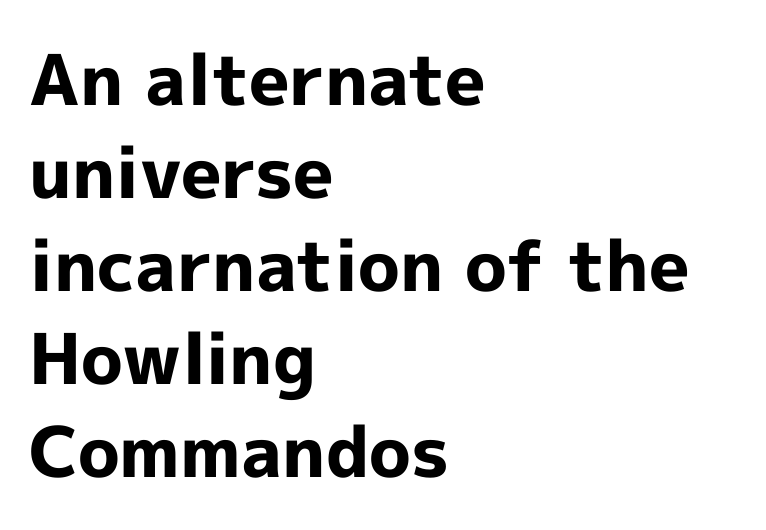
Q: Is the text bold? A: Yes.
Q: Is the text italic (slanted)? A: No, it is upright.
Q: Is the typeface a serif or a sans-serif typeface? A: Sans-serif.
Q: Is the text underlined? A: No.
Q: How is the paragraph aligned? A: Left-aligned.
Q: Is the spacing between letters normal or unusually wide? A: Normal.
Q: Is the spacing between lines tight, normal or loose? A: Normal.
Q: Width (condensed, normal, or wide)? A: Normal.
Q: x-height? A: Medium.
Q: Monospaced? A: No.
